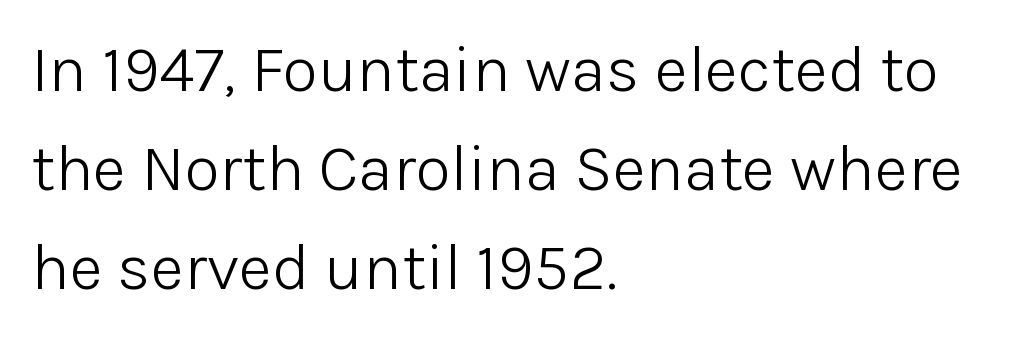
The line texture is even and compact thanks to regular tracking. You can tell it's not italic because the verticals are truly vertical. Has an underline been added? It has not. Do the characters align in a grid? No, the font is proportional.
